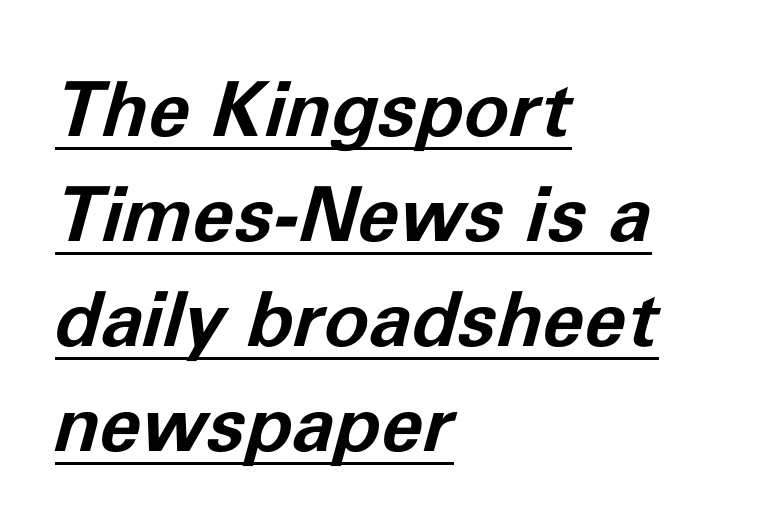
You could call the tracking neutral — neither tight nor loose. All the whitespace from short lines collects on the right. These lines are rendered in a variable-pitch font. In terms of leading, this rendering sits right in the middle.
